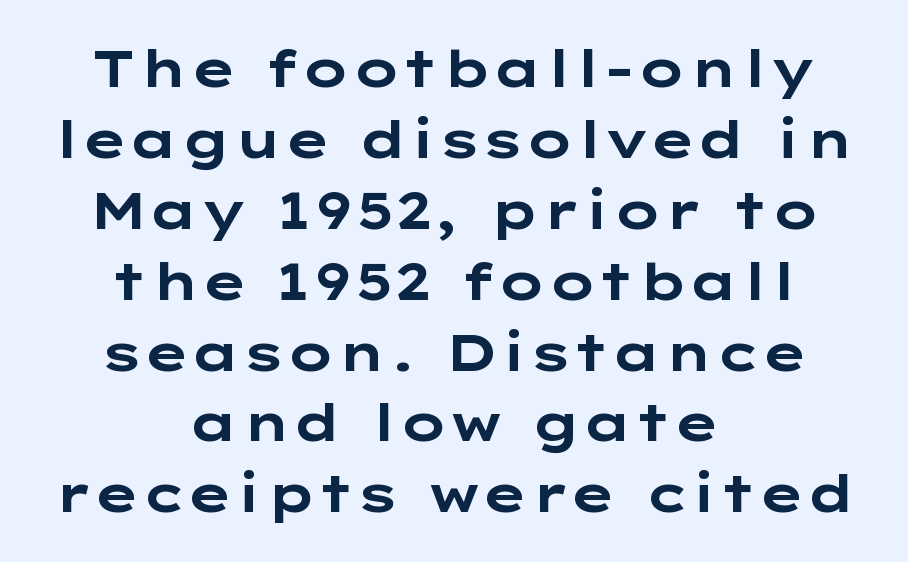
The image shows 51 px bold, wide sans-serif type, upright; set centered, normal line spacing (1.39x), normal letter spacing, not underlined; low stroke contrast and a medium x-height.
